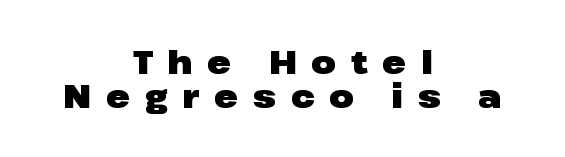
{"serif": "no", "italic": "no", "bold": "yes", "weight": "heavy", "width": "wide", "stroke_contrast": "low", "x_height": "medium", "monospaced": "no", "underline": "no", "align": "center", "line_spacing": "tight", "line_spacing_ratio": 1.06, "letter_spacing": "wide", "letter_spacing_em": 0.46, "glyph_px": 32}
